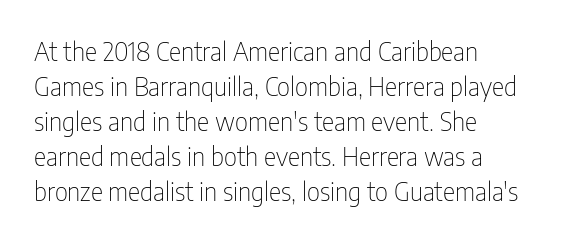
The image shows 26 px text type, upright; set left-aligned, normal line spacing (1.35x), normal letter spacing, not underlined.
